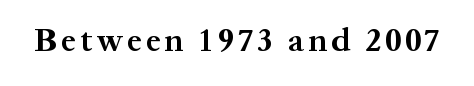
Here the designer chose a conventional face with non-uniform glyph widths. The designer went with a serif here, giving each stem small feet. Pretty heavy lettering here — definitely bold. Bare-footed words on every line. The specimen reads as upright at a glance.
